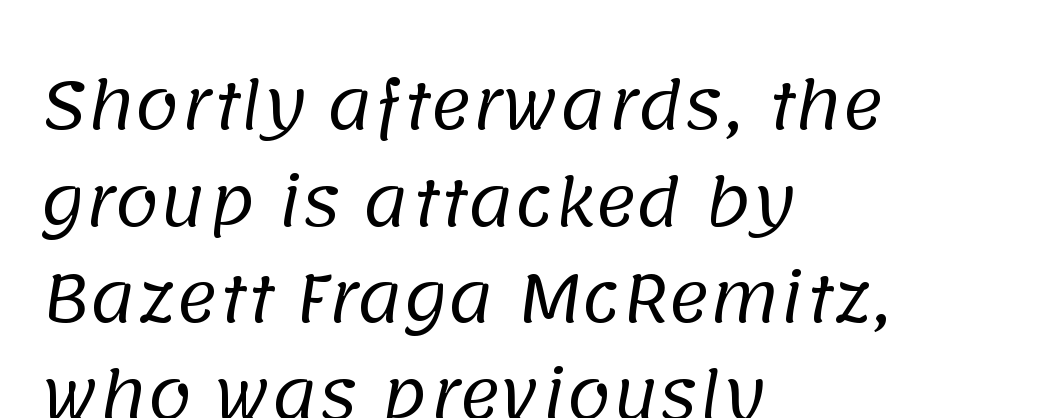
Q: Is the text bold? A: No.
Q: Is the typeface a serif or a sans-serif typeface? A: Sans-serif.
Q: Is the text underlined? A: No.
Q: How is the paragraph aligned? A: Left-aligned.
Q: Is the spacing between letters normal or unusually wide? A: Normal.
Q: Is the spacing between lines tight, normal or loose? A: Normal.
Q: Width (condensed, normal, or wide)? A: Normal.
Q: Stroke contrast? A: Low.
Q: x-height? A: Large.
Q: Monospaced? A: No.
